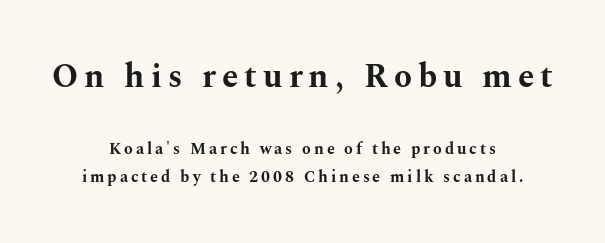
The words here are not underlined. Is there any slant? The stems are plumb. You can tell from the footed stems that serif type was used. Both edges are ragged and mirror each other, which tells us the setting is centered. The composition opens big and finishes small. Character widths vary here, with narrow letters taking less room than wide ones.
